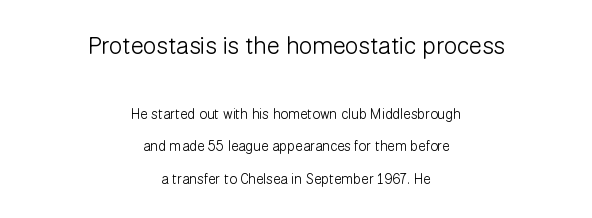
One-word summary of the alignment: center. Italic: no, the glyphs are upright roman. Which of the two is more prominent by size? The first, at the top. Underlining? Definitely not there. Students, note that the glyphs here touch the page at normal intervals. Airy leading.
